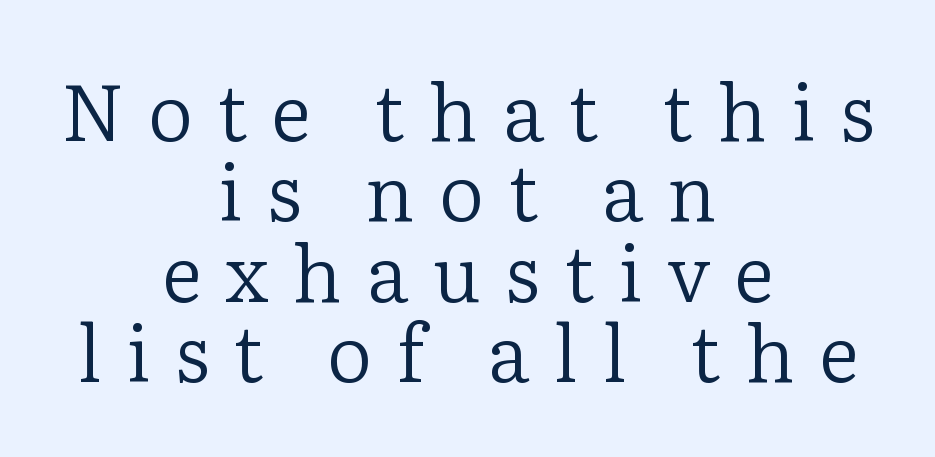
The image shows 78 px regular-weight serif type, upright; set centered, tight line spacing (1.03x), unusually wide letter spacing (+0.31 em), not underlined; low stroke contrast and a medium x-height.
